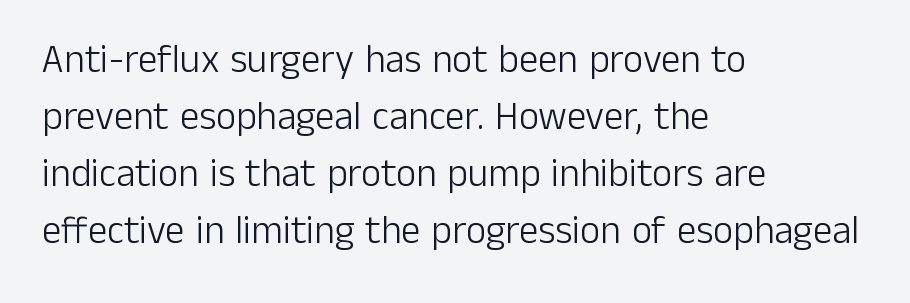
Leftover space on each line is placed entirely after the last word. It's the straight-up-and-down kind of type. How are the letters spaced? Ordinarily, with no added tracking. To sum up the face: it is a sans, with no serifs. Letters rest on an invisible, unmarked baseline.
